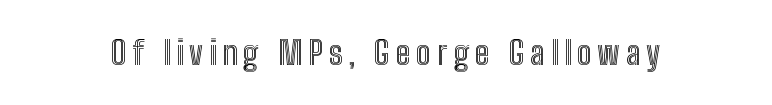
Glance below the letters and you will spot only blank space. The lettering holds an erect, upright posture throughout. Here the designer chose a conventional face with non-uniform glyph widths.
